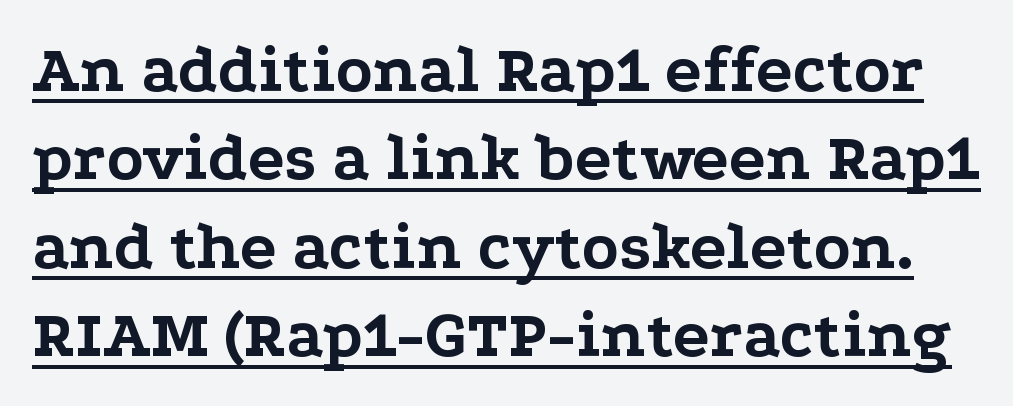
The image shows 68 px bold, wide serif type, upright; set normal line spacing (1.3x), normal letter spacing, underlined; low stroke contrast and a medium x-height.
